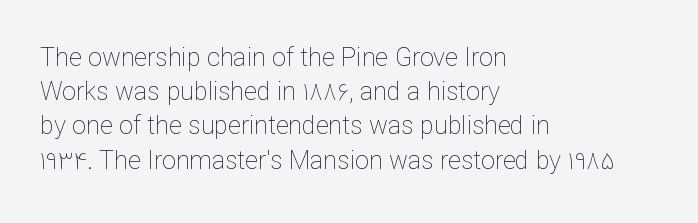
Q: Is the text bold? A: No.
Q: Is the text italic (slanted)? A: No, it is upright.
Q: Is the text underlined? A: No.
Q: How is the paragraph aligned? A: Left-aligned.
Q: Is the spacing between letters normal or unusually wide? A: Normal.
Q: Is the spacing between lines tight, normal or loose? A: Normal.
